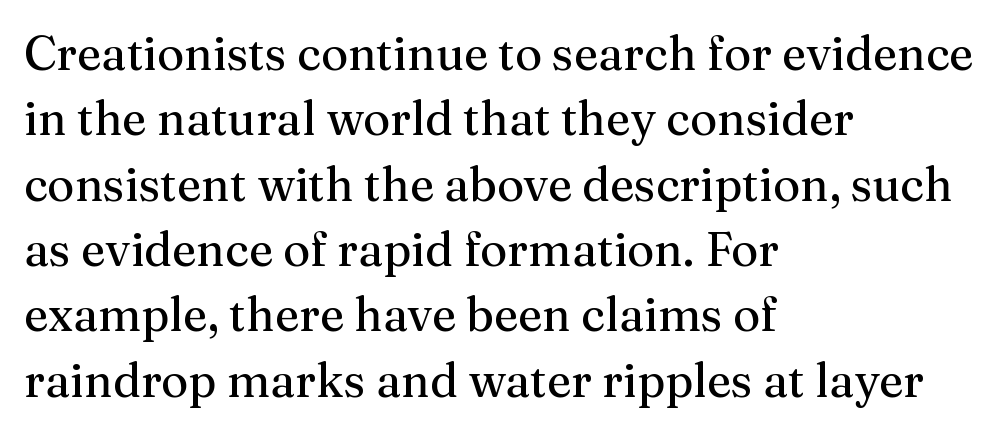
The image shows 47 px regular-weight serif type, upright; set left-aligned, normal line spacing (1.39x), normal letter spacing, not underlined; medium stroke contrast and a medium x-height.
